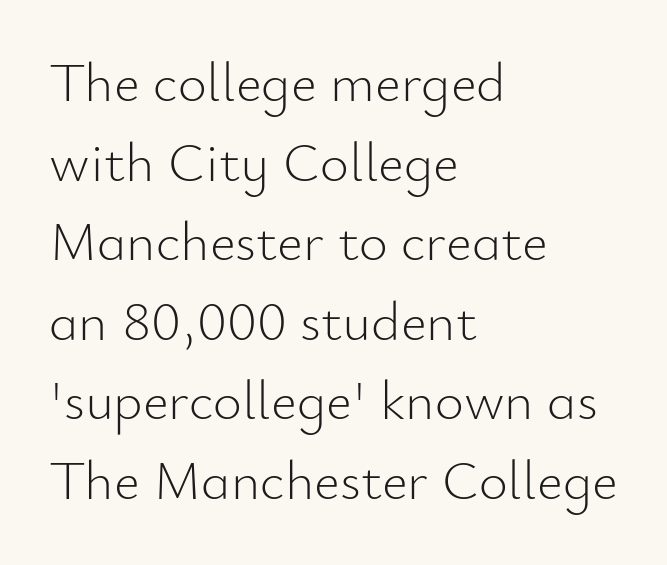
{"serif": "no", "italic": "no", "bold": "no", "weight": "light", "width": "normal", "stroke_contrast": "low", "x_height": "small", "monospaced": "no", "underline": "no", "align": "left", "line_spacing": "normal", "line_spacing_ratio": 1.42, "letter_spacing": "normal", "letter_spacing_em": 0.0, "glyph_px": 56}
